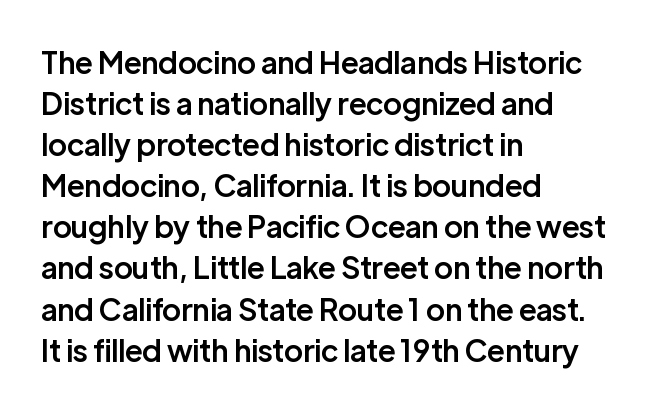
Q: Is the text bold? A: Semi-bold.
Q: Is the text italic (slanted)? A: No, it is upright.
Q: Is the typeface a serif or a sans-serif typeface? A: Sans-serif.
Q: Is the text underlined? A: No.
Q: How is the paragraph aligned? A: Left-aligned.
Q: Is the spacing between letters normal or unusually wide? A: Normal.
Q: Is the spacing between lines tight, normal or loose? A: Normal.
Q: Width (condensed, normal, or wide)? A: Normal.
Q: Stroke contrast? A: Low.
Q: x-height? A: Medium.
Q: Monospaced? A: No.
